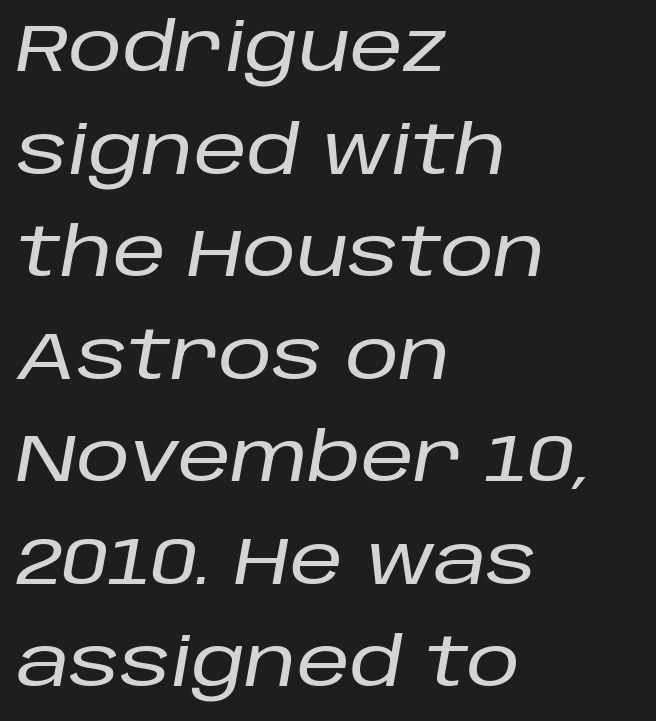
The image shows 67 px text type, italic (leaning right); set left-aligned, normal line spacing (1.53x), normal letter spacing, not underlined; low stroke contrast and a large x-height.
